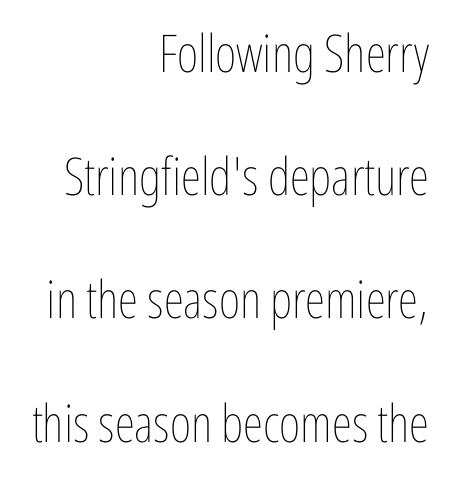
The image shows 52 px thin, condensed type, upright; set right-aligned, loose line spacing (2.37x), normal letter spacing, not underlined; low stroke contrast and a medium x-height.
